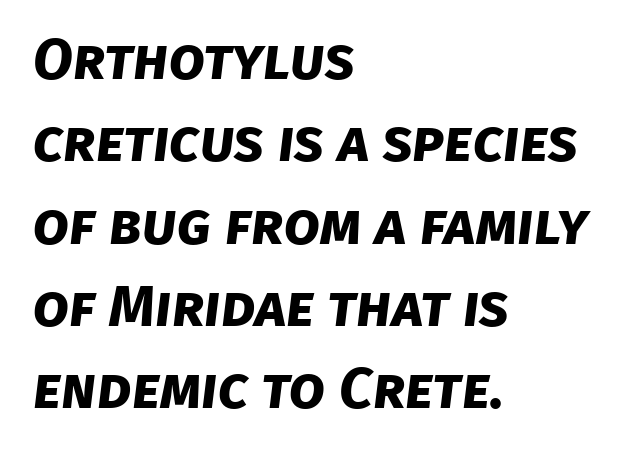
A sans-serif font was chosen for this passage. The passage shown is not underscored anywhere. The typesetter chose a ragged-right arrangement here. The face used here is proportionally spaced, like ordinary book or web type.
